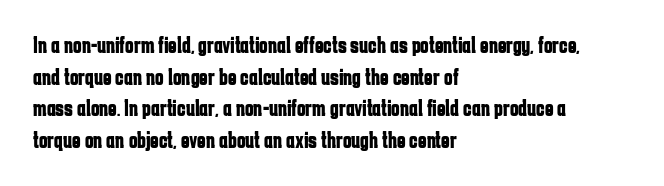
The lines are quadded left. Regular leading. Nothing unusual about the tracking: characters are spaced as the font intends. The font is running at its bold setting. Tall strokes in this sample are plumb rather than angled.
